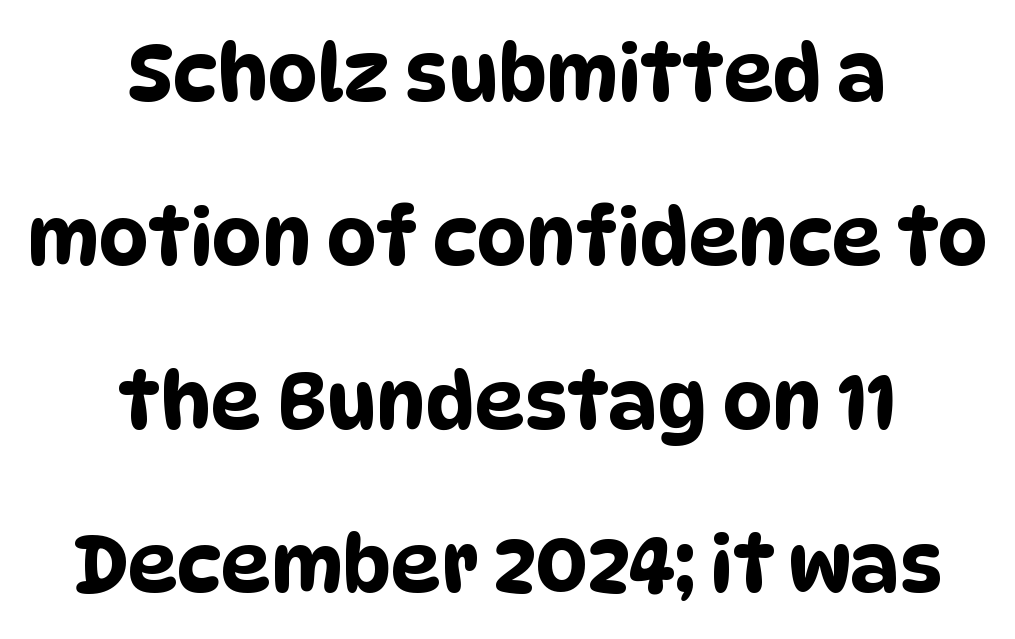
{"serif": "no", "width": "condensed", "stroke_contrast": "low", "x_height": "large", "monospaced": "no", "underline": "no", "align": "center", "line_spacing": "loose", "line_spacing_ratio": 2.1, "letter_spacing": "normal", "letter_spacing_em": 0.0, "glyph_px": 78}
